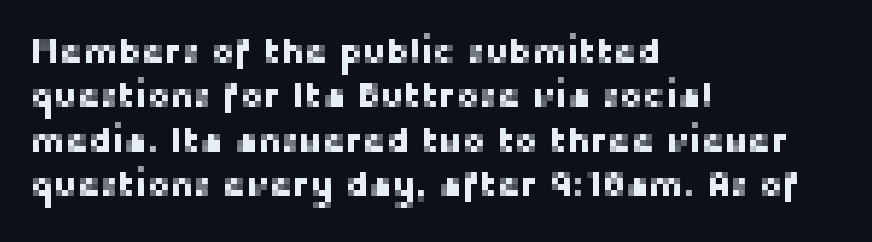
Q: Is the text italic (slanted)? A: No, it is upright.
Q: Is the typeface a serif or a sans-serif typeface? A: Sans-serif.
Q: Is the text underlined? A: No.
Q: How is the paragraph aligned? A: Left-aligned.
Q: Is the spacing between letters normal or unusually wide? A: Normal.
Q: Is the spacing between lines tight, normal or loose? A: Normal.
Q: Width (condensed, normal, or wide)? A: Normal.
Q: Stroke contrast? A: Low.
Q: x-height? A: Medium.
Q: Monospaced? A: No.
